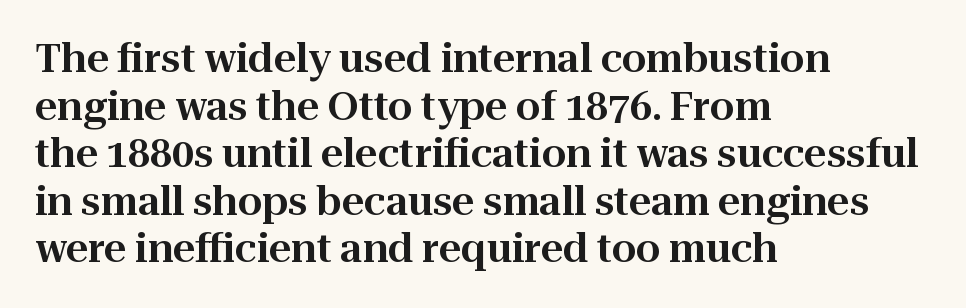
Q: Is the text italic (slanted)? A: No, it is upright.
Q: Is the typeface a serif or a sans-serif typeface? A: Serif.
Q: Is the text underlined? A: No.
Q: How is the paragraph aligned? A: Left-aligned.
Q: Is the spacing between letters normal or unusually wide? A: Normal.
Q: Width (condensed, normal, or wide)? A: Normal.
Q: Stroke contrast? A: High.
Q: x-height? A: Medium.
Q: Monospaced? A: No.
